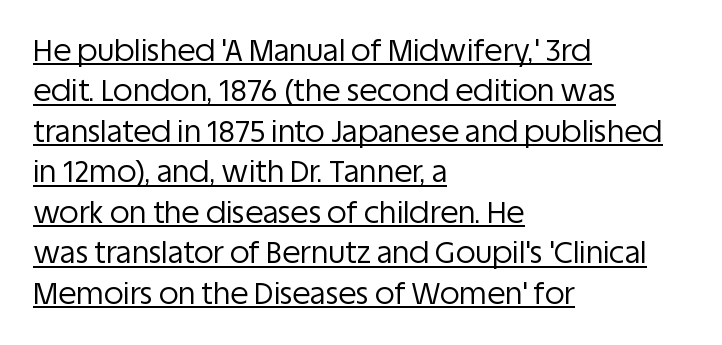
The image shows 30 px regular-weight sans-serif type, upright; set left-aligned, normal line spacing (1.35x), normal letter spacing, underlined; low stroke contrast and a large x-height.
